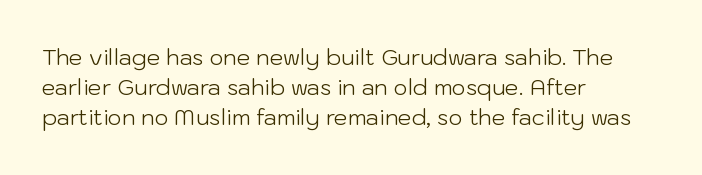
The image shows 22 px text type, upright; set left-aligned, normal line spacing (1.37x), normal letter spacing, not underlined.
